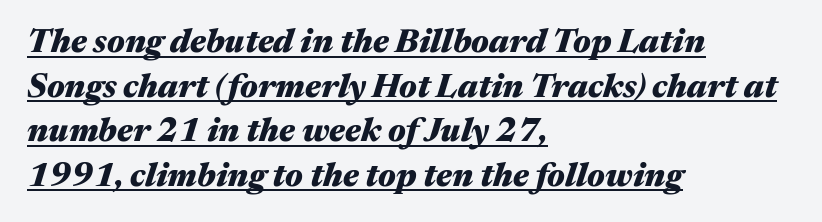
Italic? Definitely — the glyphs are oblique. Looks like regular typesetting: each glyph gets only the width it needs. The paragraph shown leans on its left margin. Compared with typical body copy, the letter spacing here is the same. A dark, heavy texture on the line: the type is bold.
